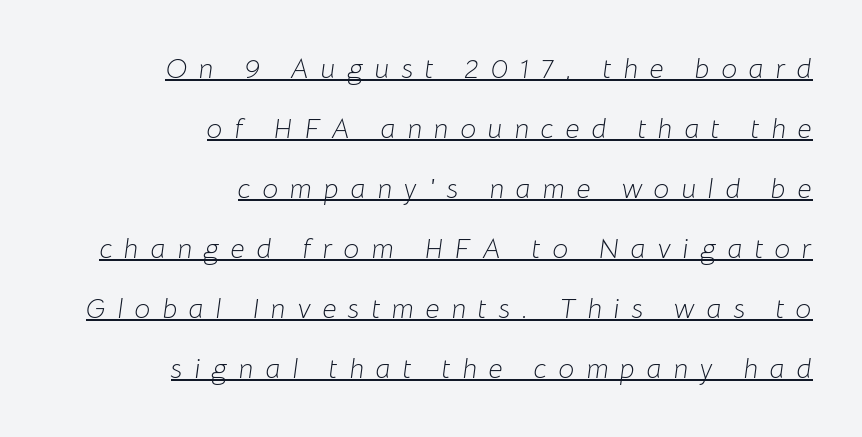
{"italic": "yes", "lean": "right", "slant_degrees": 8, "bold": "no", "weight": "light", "width": "normal", "stroke_contrast": "low", "x_height": "medium", "monospaced": "no", "underline": "yes", "align": "right", "line_spacing": "loose", "line_spacing_ratio": 2.14, "letter_spacing": "wide", "letter_spacing_em": 0.42, "glyph_px": 28}
